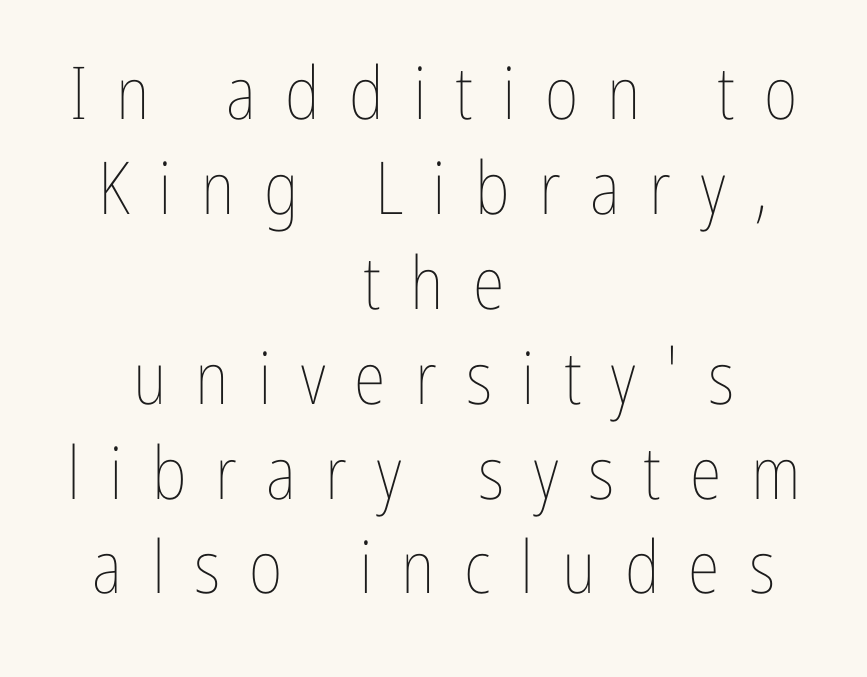
Is the letter spacing exaggerated? Yes — the characters are pushed far apart. The typesetter chose a symmetrical, centered arrangement here. Bold? No — there's no thickening of the strokes. Proportional: the letters do not fall into vertical columns. The foot of each line stays bare and open. Quick note: interline space is typical.
